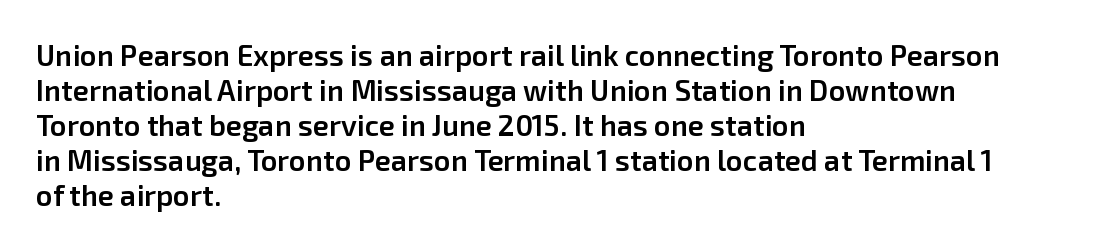
Q: Is the text bold? A: Semi-bold.
Q: Is the text italic (slanted)? A: No, it is upright.
Q: Is the typeface a serif or a sans-serif typeface? A: Sans-serif.
Q: Is the text underlined? A: No.
Q: How is the paragraph aligned? A: Left-aligned.
Q: Is the spacing between letters normal or unusually wide? A: Normal.
Q: Width (condensed, normal, or wide)? A: Normal.
Q: Stroke contrast? A: Low.
Q: x-height? A: Medium.
Q: Monospaced? A: No.
